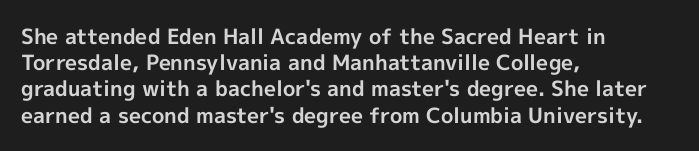
Q: Is the text bold? A: Yes.
Q: Is the text italic (slanted)? A: No, it is upright.
Q: Is the text underlined? A: No.
Q: How is the paragraph aligned? A: Left-aligned.
Q: Is the spacing between letters normal or unusually wide? A: Normal.
Q: Is the spacing between lines tight, normal or loose? A: Normal.
